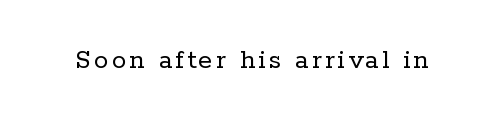
Q: Is the text bold? A: No.
Q: Is the text italic (slanted)? A: No, it is upright.
Q: Is the typeface a serif or a sans-serif typeface? A: Serif.
Q: Is the text underlined? A: No.
Q: Width (condensed, normal, or wide)? A: Normal.
Q: Stroke contrast? A: Low.
Q: x-height? A: Medium.
Q: Monospaced? A: No.
